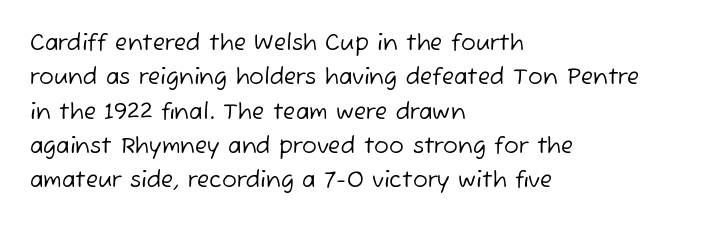
Anything drawn beneath the words? Only blank space. No letter is thick-stroked: the sample isn't bold. Notice how descenders clear the ascenders below comfortably — that's standard leading. A student would call this left alignment; a typographer would say flush left, rag right.
